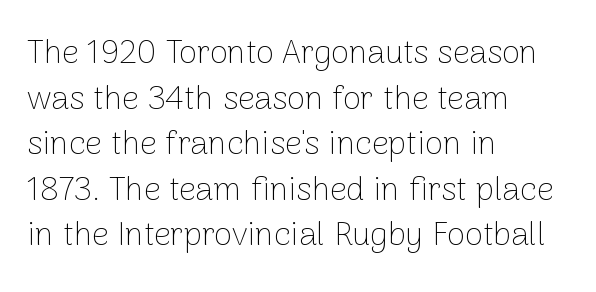
{"serif": "no", "italic": "no", "bold": "no", "weight": "thin", "width": "normal", "stroke_contrast": "low", "x_height": "medium", "monospaced": "no", "underline": "no", "align": "left", "line_spacing": "normal", "line_spacing_ratio": 1.38, "letter_spacing": "normal", "letter_spacing_em": 0.0, "glyph_px": 33}
